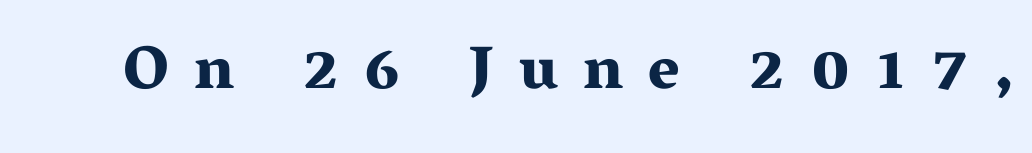
The image shows 61 px bold, wide serif type, upright; set unusually wide letter spacing (+0.41 em), not underlined; medium stroke contrast and a medium x-height.
